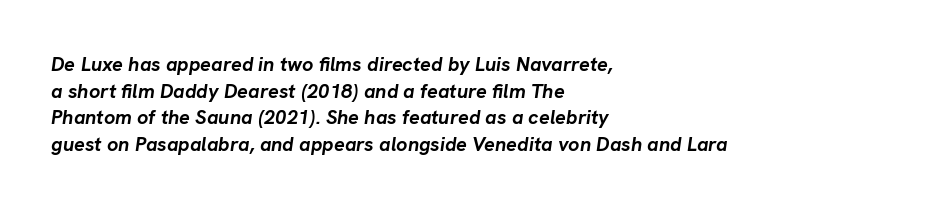
Q: Is the text bold? A: Yes.
Q: Is the text italic (slanted)? A: Yes, it leans right by about 8 degrees.
Q: Is the text underlined? A: No.
Q: How is the paragraph aligned? A: Left-aligned.
Q: Is the spacing between letters normal or unusually wide? A: Normal.
Q: Is the spacing between lines tight, normal or loose? A: Normal.
